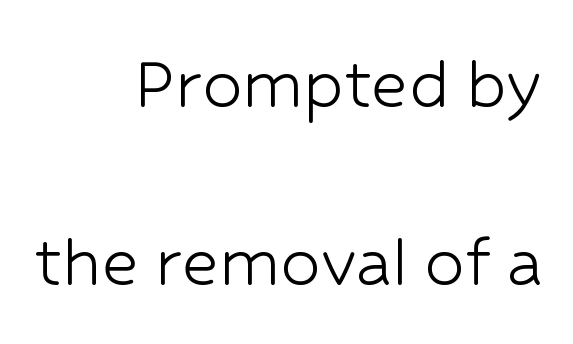
The image shows 80 px light sans-serif type, upright; set right-aligned, loose line spacing (2.22x), normal letter spacing, not underlined; low stroke contrast and a medium x-height.
